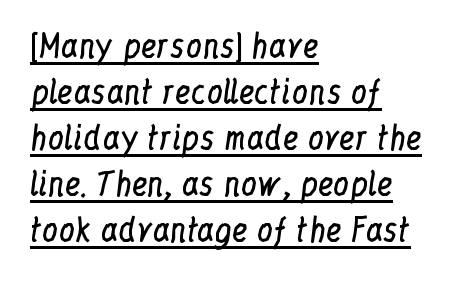
The image shows 32 px regular-weight, condensed serif type; set left-aligned, normal line spacing (1.44x), normal letter spacing, underlined; low stroke contrast and a medium x-height.
